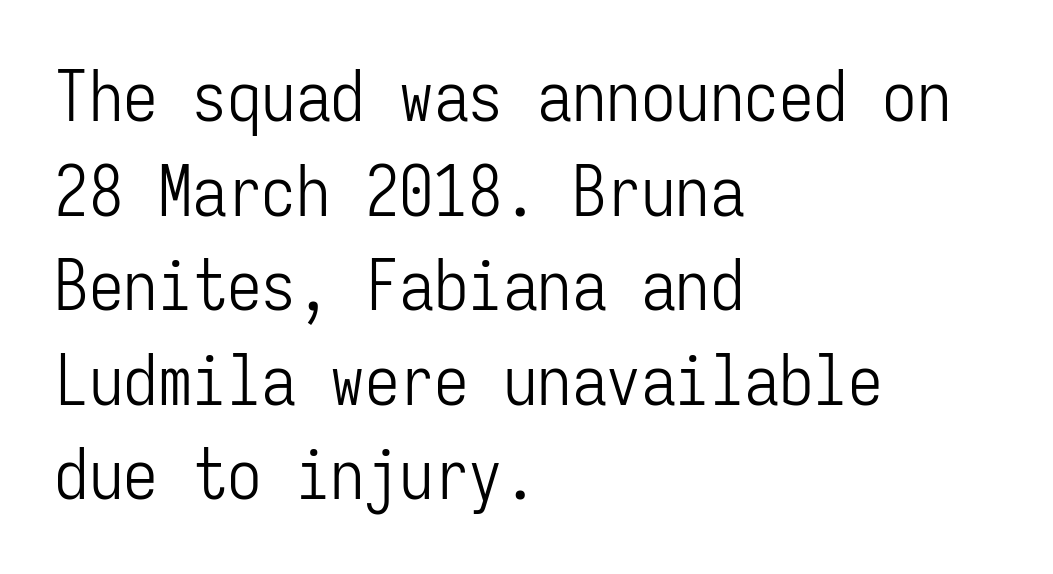
Q: Is the text bold? A: No.
Q: Is the text italic (slanted)? A: No, it is upright.
Q: Is the typeface a serif or a sans-serif typeface? A: Sans-serif.
Q: Is the text underlined? A: No.
Q: How is the paragraph aligned? A: Left-aligned.
Q: Is the spacing between letters normal or unusually wide? A: Normal.
Q: Is the spacing between lines tight, normal or loose? A: Normal.
Q: Width (condensed, normal, or wide)? A: Condensed.
Q: Stroke contrast? A: Low.
Q: x-height? A: Medium.
Q: Monospaced? A: Yes.
